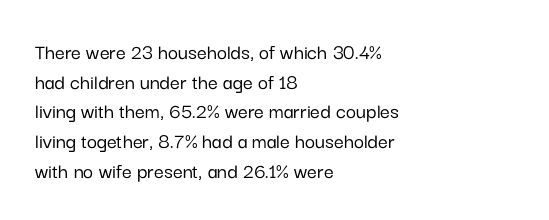
The passage shown stacks its lines at a standard gap. Look at the tracking — it's just the regular setting, nothing added. A typesetter would mark this as roman, not italic. Underlining? Definitely not there. One-word summary of the alignment: left.
